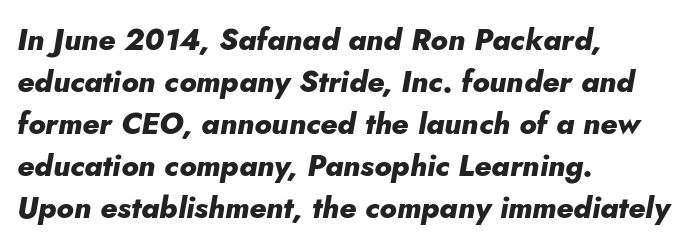
The image shows 30 px heavy type, italic (leaning right); set left-aligned, normal line spacing (1.4x), normal letter spacing, not underlined; low stroke contrast and a small x-height.
